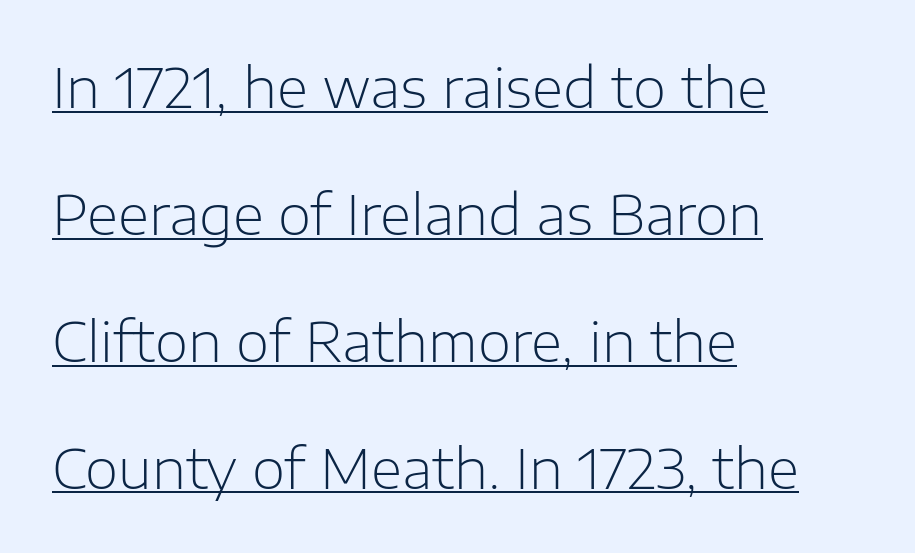
{"serif": "no", "italic": "no", "bold": "no", "weight": "light", "width": "normal", "stroke_contrast": "low", "x_height": "medium", "monospaced": "no", "underline": "yes", "align": "left", "line_spacing": "loose", "line_spacing_ratio": 2.35, "letter_spacing": "normal", "letter_spacing_em": 0.0, "glyph_px": 54}
